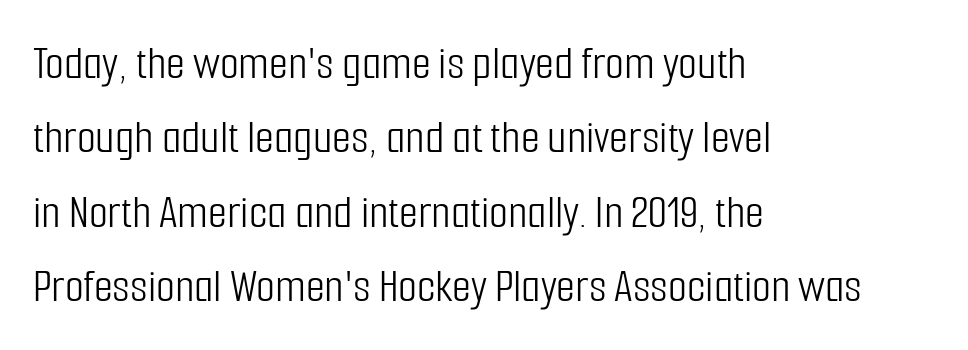
The image shows 49 px light, condensed sans-serif type, upright; set left-aligned, normal line spacing (1.52x), normal letter spacing, not underlined; low stroke contrast and a medium x-height.
